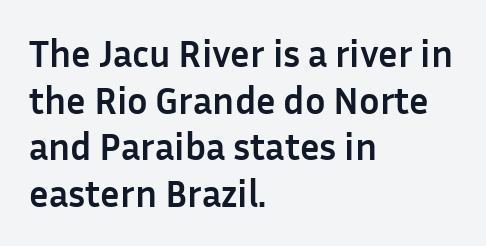
{"serif": "no", "italic": "no", "bold": "yes", "weight": "semibold", "width": "normal", "stroke_contrast": "low", "x_height": "medium", "monospaced": "no", "underline": "no", "align": "left", "line_spacing_ratio": 1.23, "letter_spacing": "normal", "letter_spacing_em": 0.0, "glyph_px": 38}
